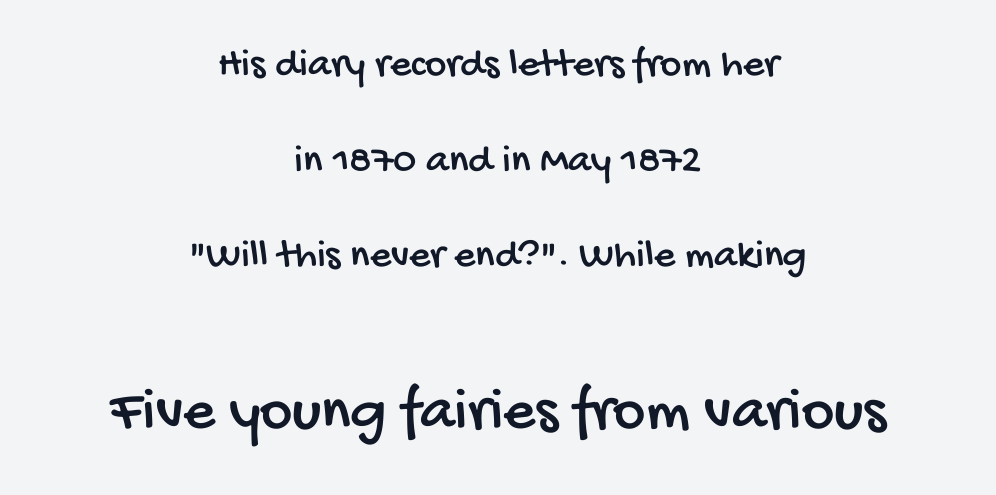
{"serif": "no", "width": "condensed", "stroke_contrast": "low", "x_height": "large", "monospaced": "no", "underline": "no", "align": "center", "line_spacing": "loose", "line_spacing_ratio": 2.33, "letter_spacing": "normal", "letter_spacing_em": 0.0, "larger_block": "second", "size_ratio": 1.51, "glyph_px": 62}
